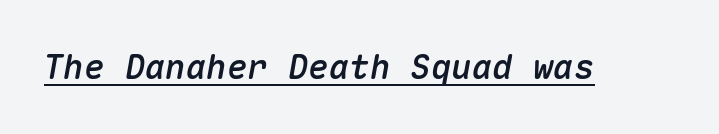
The face used here is monospaced, like something from a code editor. Underlining? Definitely there. Designer's note — italics engaged. The horizontal fit of the characters is conventional and even.
